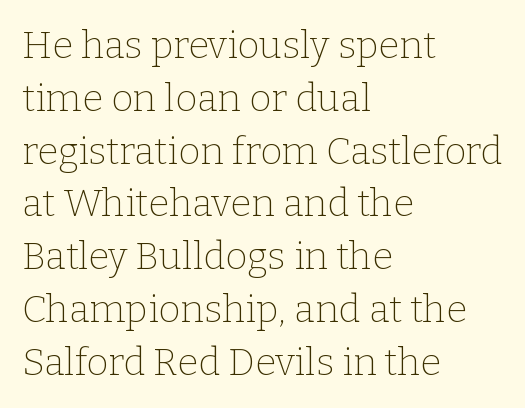
The image shows 38 px thin serif type, upright; set left-aligned, normal line spacing (1.39x), normal letter spacing, not underlined; low stroke contrast and a medium x-height.
